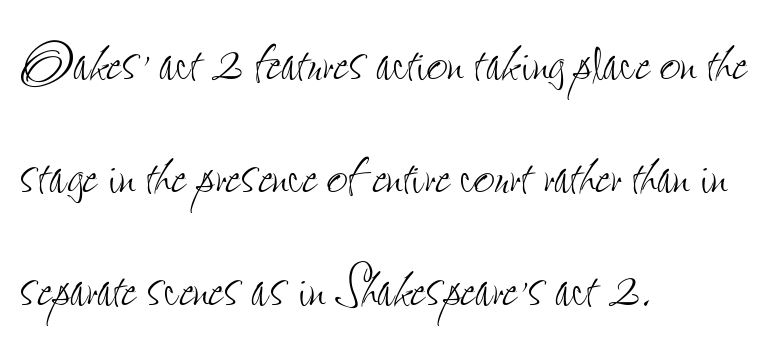
Caption: face not bold, strokes unweighted. Alignment: flush left. Descenders are the only things crossing below the line. The line-height multiplier appears to be the usual default. Note the varied advance widths — an 'i' is clearly narrower than an 'm'.
